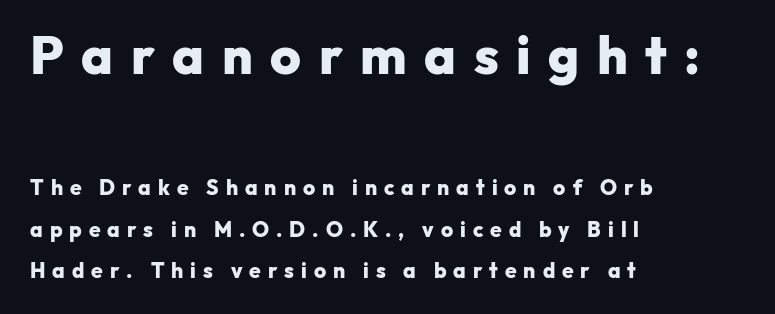
Someone cranked the tracking dial way up on this one. Where is the straight margin? On the left. Caption: upper text group enlarged, lower text group reduced. Leading: increased.
